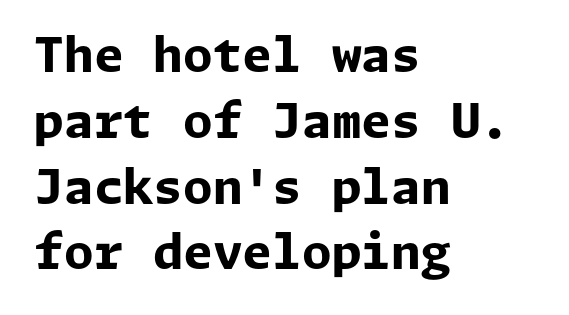
The lettering holds an erect, upright posture throughout. Is the letter spacing exaggerated? No — it looks like the ordinary default. Vertical spacing — default. The lines in this sample share a left origin and differ only in where they stop.
